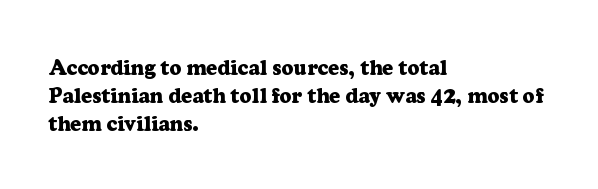
{"italic": "no", "bold": "yes", "underline": "no", "align": "left", "line_spacing": "normal", "line_spacing_ratio": 1.34, "letter_spacing": "normal", "letter_spacing_em": 0.0, "glyph_px": 21}
